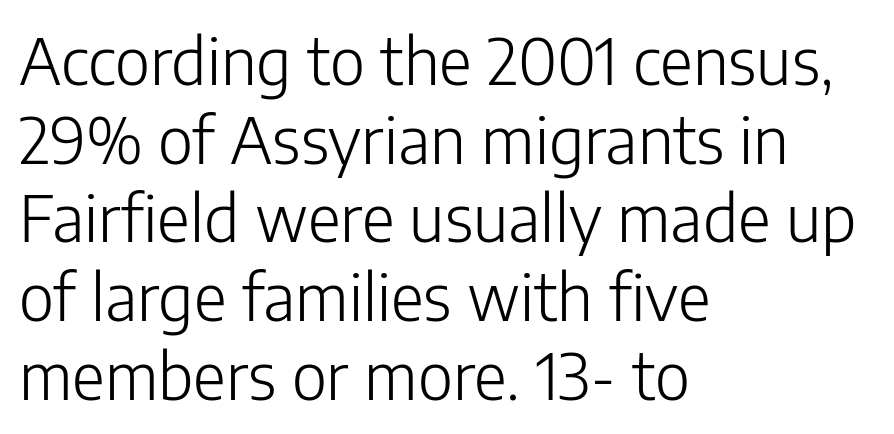
Typeset ragged right — the left edge is the straight one. Has an underline been added? It has not. Nope, not italic — everything's standing straight. On a weight scale, this lands at 450 or below.
